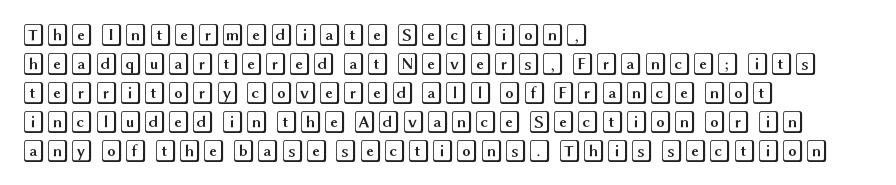
{"italic": "no", "underline": "no", "align": "left", "line_spacing": "normal", "line_spacing_ratio": 1.32, "letter_spacing": "normal", "letter_spacing_em": 0.0, "glyph_px": 22}
